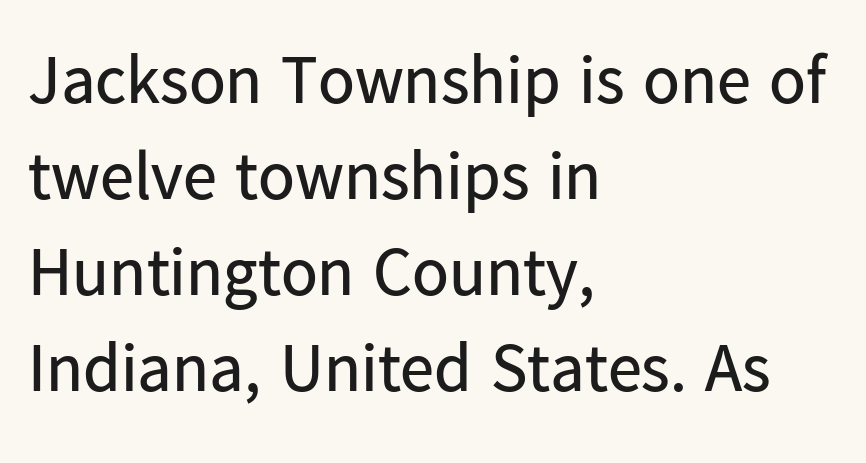
This is sans-serif lettering, the kind often seen on screens and signage. The letters stand straight up with perfectly vertical stems. Compared with typical body copy, the letter spacing here is the same. Glance below the letters and you will spot only blank space. Leading: standard. Stems and bowls with no extra thickness — not bold.
